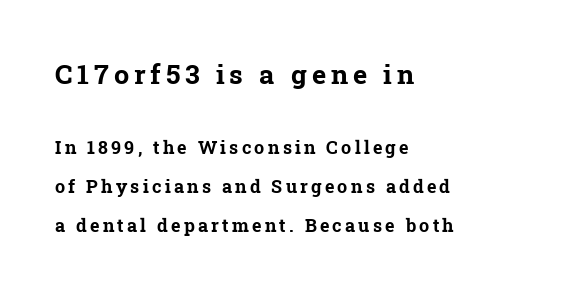
Q: Is the text bold? A: Yes.
Q: Is the text underlined? A: No.
Q: How is the paragraph aligned? A: Left-aligned.
Q: Is the spacing between lines tight, normal or loose? A: Loose.
Q: Which block of text is set in a larger size, the first (top) or the second (bottom)? A: The first (top) one.
